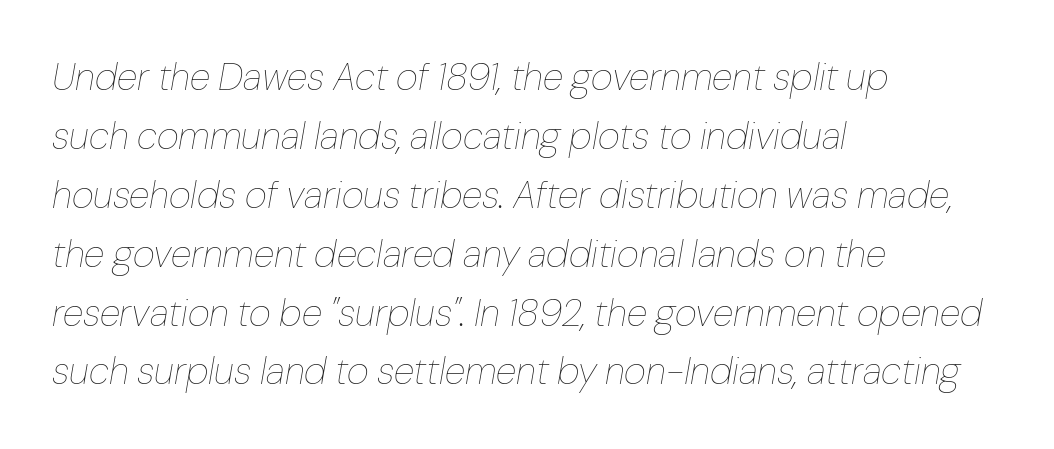
Caption: multi-line text, flush left, ragged right. In terms of letterspacing, this is plain default setting. Only glyphs here, with clear space below each row. A light-to-regular cut is what we see here.
